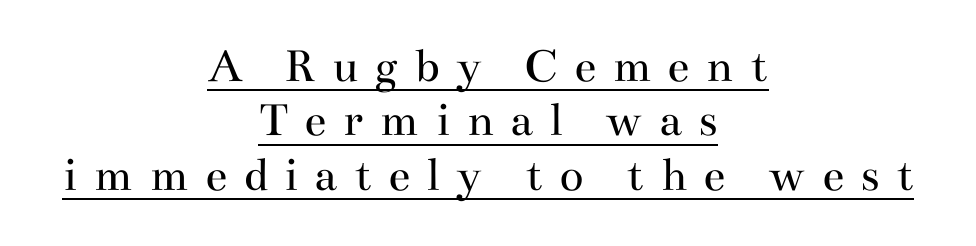
The image shows 50 px regular-weight, wide serif type, upright; set centered, tight line spacing (1.09x), unusually wide letter spacing (+0.32 em), underlined; medium stroke contrast and a small x-height.
